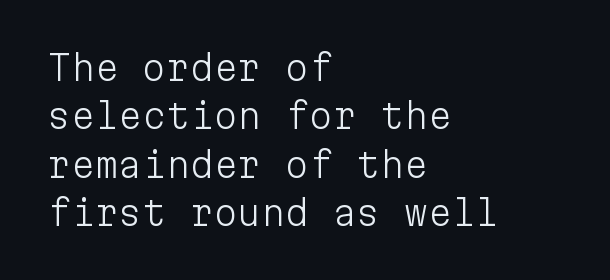
{"serif": "no", "italic": "no", "bold": "no", "weight": "light", "width": "normal", "stroke_contrast": "low", "x_height": "medium", "monospaced": "yes", "underline": "no", "align": "left", "line_spacing": "normal", "line_spacing_ratio": 1.42, "letter_spacing": "normal", "letter_spacing_em": 0.0, "glyph_px": 34}
